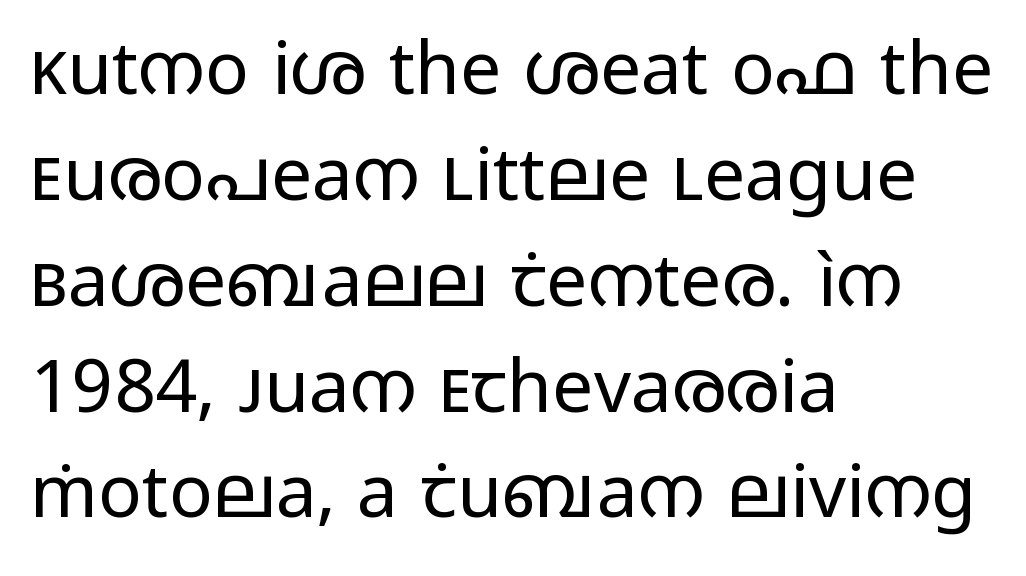
The letters stand upright; this is a roman face. The rendering shows plain stroke endings on the letterforms — a sans-serif design. Each line starts at the same left margin while the right side varies. Leading: standard. Type without underlining.
